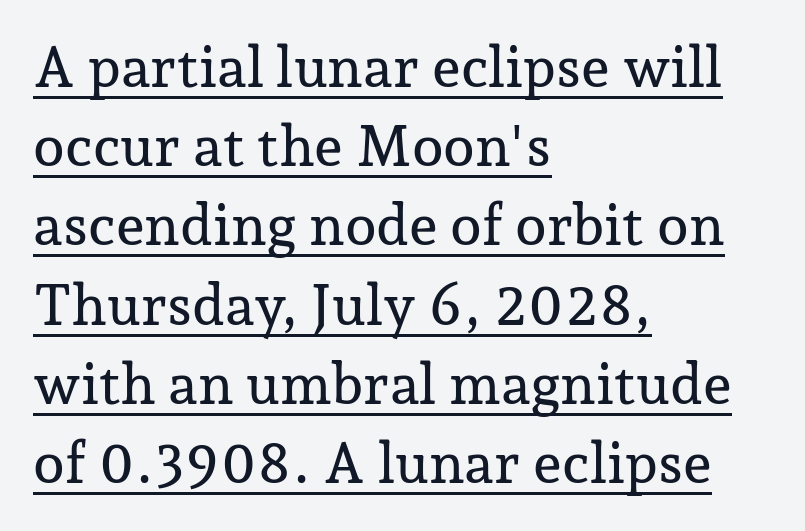
The image shows 57 px serif type, upright; set left-aligned, normal line spacing (1.39x), normal letter spacing, underlined; low stroke contrast and a medium x-height.
